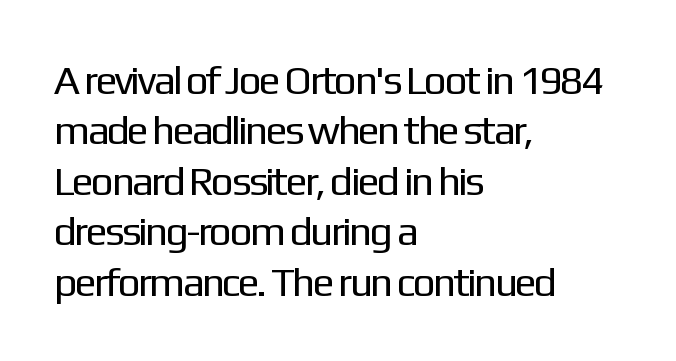
The ragged edge is on the right, which tells us the setting is flush left. The passage shown is typed in a proportional face where columns would drift. Nothing heavy about these letters — not bold at all. Vertical strokes here are truly vertical. The letters sit at their default tracking, neither squeezed nor spread. The glyphs in this specimen are sans serif.
